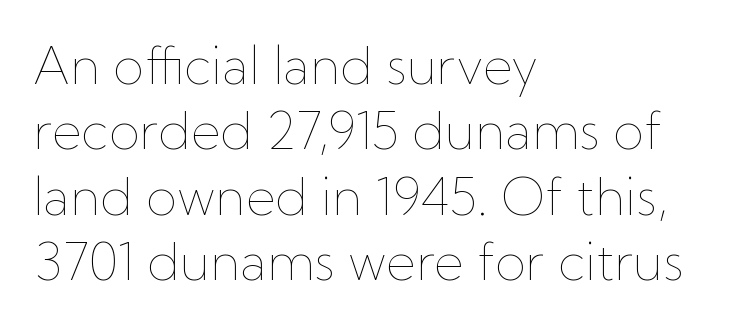
The image shows 51 px thin type, upright; set left-aligned, normal line spacing (1.28x), normal letter spacing, not underlined; low stroke contrast and a medium x-height.
